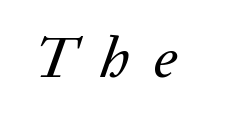
The image shows 57 px text type, italic (leaning right); set unusually wide letter spacing (+0.44 em), not underlined; low stroke contrast and a medium x-height.
